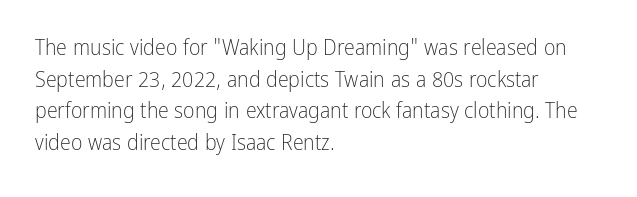
{"italic": "no", "bold": "no", "underline": "no", "align": "left", "line_spacing": "normal", "line_spacing_ratio": 1.44, "letter_spacing": "normal", "letter_spacing_em": 0.0, "glyph_px": 22}
